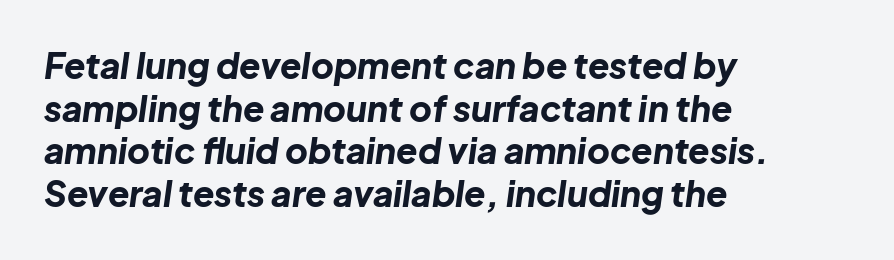
The gap between lines stays unmarked. Varying glyph widths throughout — classic text-font behaviour. The setting favours the left margin, as ordinary paragraphs usually do. There's an unmistakable incline to the writing here. Default kerning and tracking; the words read as compact shapes.
